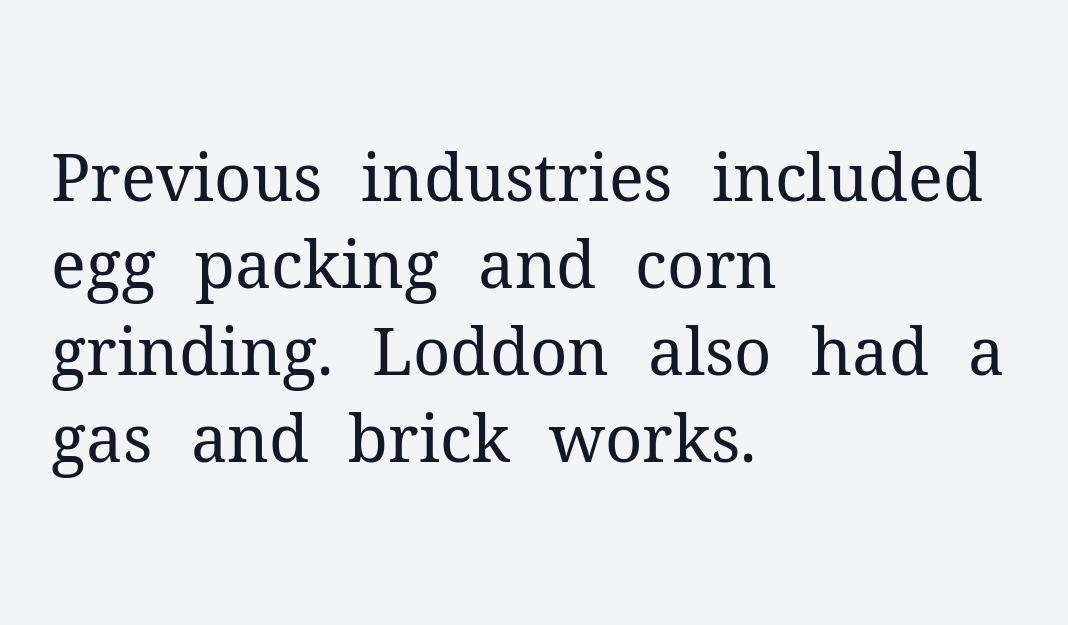
The image shows 65 px regular-weight serif type, upright; set left-aligned, normal line spacing (1.34x), normal letter spacing, not underlined; medium stroke contrast and a medium x-height.
